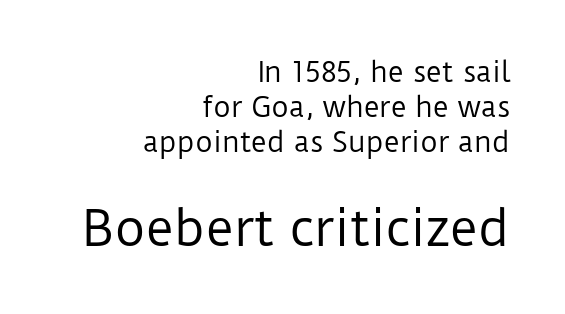
Stems and bowls with no extra thickness — not bold. The horizontal fit of the characters is conventional and even. Is the block centered? No — it sits flush against the right margin. Which of the two is more prominent by size? The second, at the bottom. Observe the absence of serifs on each vertical stroke in this sample.
